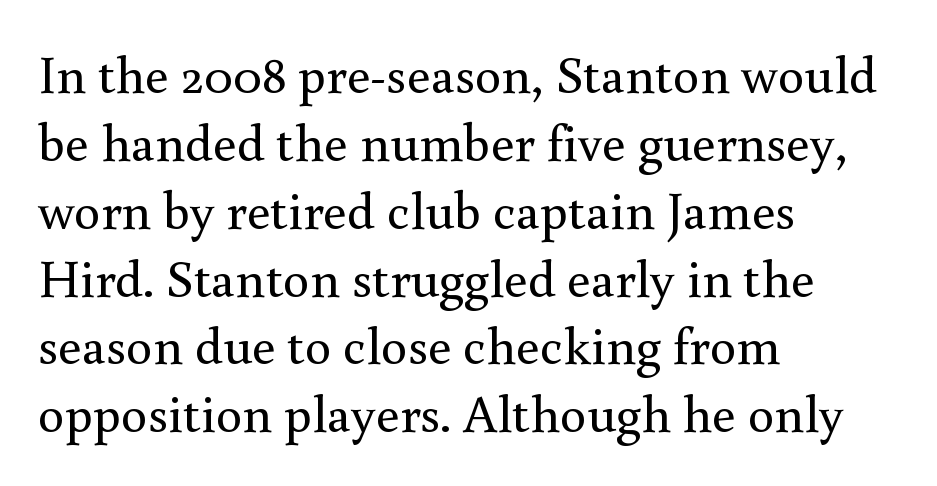
{"serif": "yes", "italic": "no", "bold": "no", "weight": "regular", "width": "normal", "x_height": "small", "monospaced": "no", "underline": "no", "align": "left", "line_spacing": "normal", "line_spacing_ratio": 1.28, "letter_spacing": "normal", "letter_spacing_em": 0.0, "glyph_px": 53}
